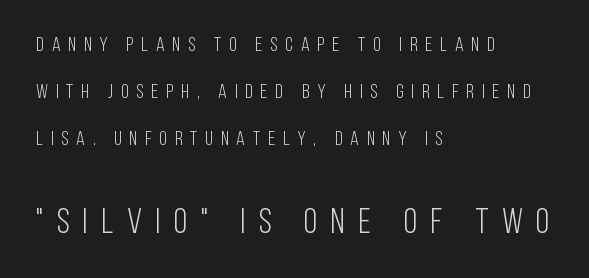
{"serif": "no", "italic": "no", "bold": "no", "weight": "light", "width": "condensed", "stroke_contrast": "low", "x_height": "large", "monospaced": "no", "underline": "no", "align": "left", "line_spacing": "loose", "line_spacing_ratio": 2.36, "letter_spacing": "wide", "letter_spacing_em": 0.39, "larger_block": "second", "size_ratio": 1.75, "glyph_px": 35}
